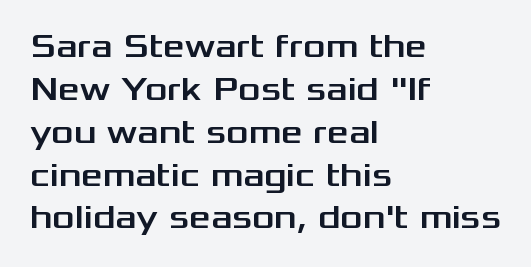
Q: Is the text italic (slanted)? A: No, it is upright.
Q: Is the typeface a serif or a sans-serif typeface? A: Sans-serif.
Q: Is the text underlined? A: No.
Q: How is the paragraph aligned? A: Left-aligned.
Q: Is the spacing between letters normal or unusually wide? A: Normal.
Q: Is the spacing between lines tight, normal or loose? A: Normal.
Q: Width (condensed, normal, or wide)? A: Wide.
Q: Stroke contrast? A: Medium.
Q: x-height? A: Medium.
Q: Monospaced? A: No.
